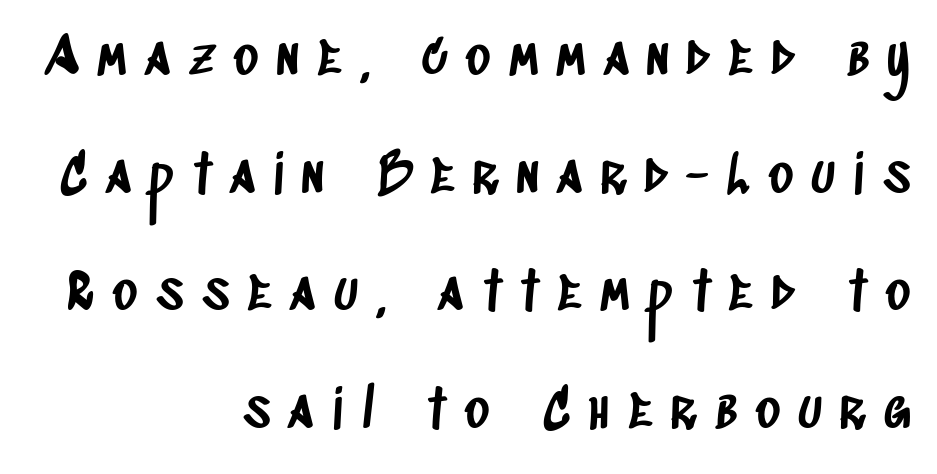
Q: Is the typeface a serif or a sans-serif typeface? A: Sans-serif.
Q: Is the text underlined? A: No.
Q: How is the paragraph aligned? A: Right-aligned.
Q: Is the spacing between letters normal or unusually wide? A: Unusually wide.
Q: Is the spacing between lines tight, normal or loose? A: Loose.
Q: Width (condensed, normal, or wide)? A: Condensed.
Q: Stroke contrast? A: Low.
Q: x-height? A: Large.
Q: Monospaced? A: No.
